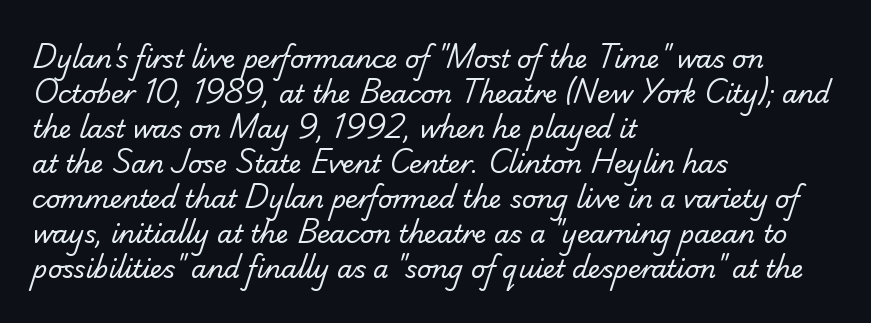
The image shows 25 px text type; set left-aligned, normal line spacing (1.4x), normal letter spacing, not underlined.
